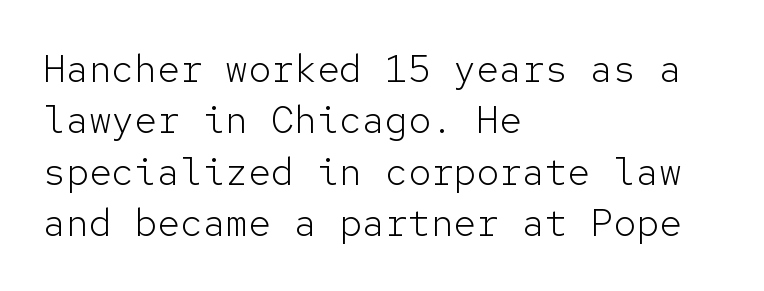
{"serif": "no", "italic": "no", "bold": "no", "weight": "light", "width": "normal", "stroke_contrast": "low", "x_height": "medium", "monospaced": "yes", "underline": "no", "align": "left", "line_spacing": "normal", "line_spacing_ratio": 1.35, "letter_spacing": "normal", "letter_spacing_em": 0.0, "glyph_px": 38}
